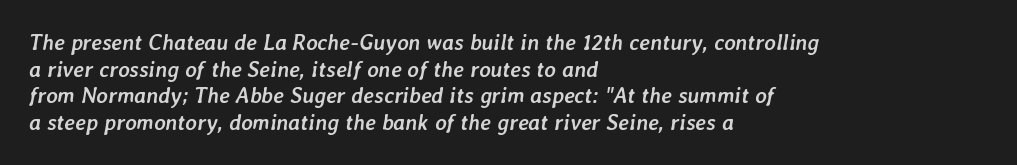
Q: Is the text bold? A: Yes.
Q: Is the text italic (slanted)? A: Yes, it leans right by about 7 degrees.
Q: Is the text underlined? A: No.
Q: How is the paragraph aligned? A: Left-aligned.
Q: Is the spacing between letters normal or unusually wide? A: Normal.
